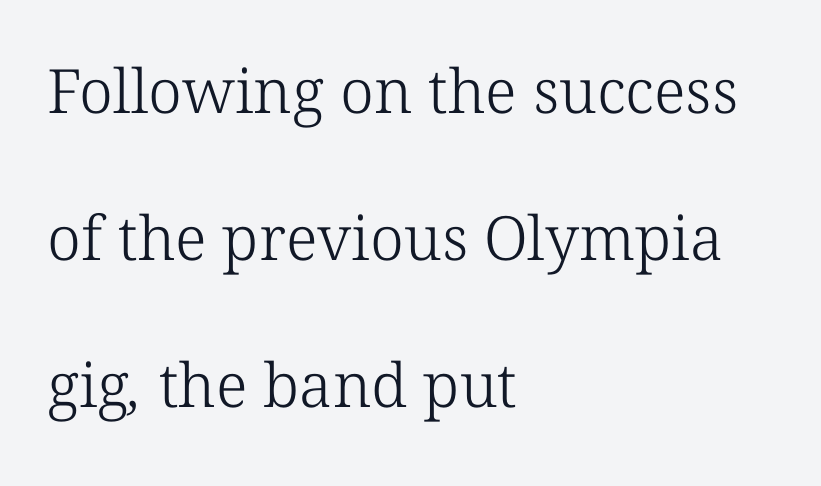
The image shows 61 px light serif type; set left-aligned, loose line spacing (2.41x), normal letter spacing, not underlined; low stroke contrast and a medium x-height.
